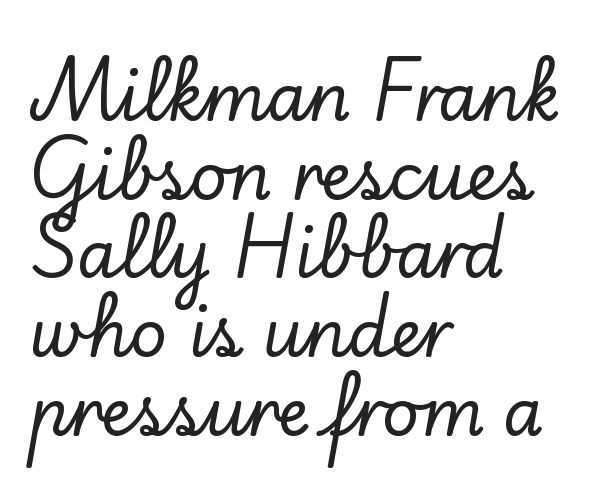
Q: Is the text italic (slanted)? A: Yes.
Q: Is the typeface a serif or a sans-serif typeface? A: Serif.
Q: Is the text underlined? A: No.
Q: How is the paragraph aligned? A: Left-aligned.
Q: Is the spacing between letters normal or unusually wide? A: Normal.
Q: Width (condensed, normal, or wide)? A: Normal.
Q: Stroke contrast? A: Low.
Q: x-height? A: Small.
Q: Monospaced? A: No.
